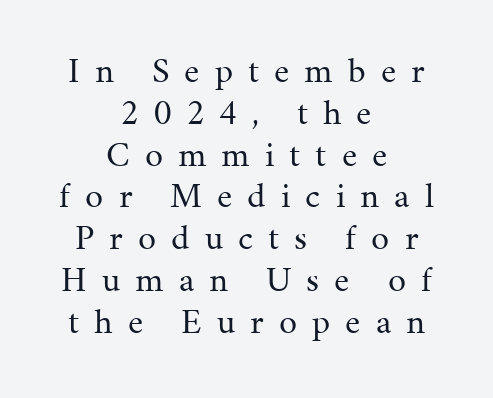
The image shows 36 px regular-weight serif type, upright; set centered, line spacing 1.16x, unusually wide letter spacing (+0.42 em), not underlined; medium stroke contrast and a medium x-height.
